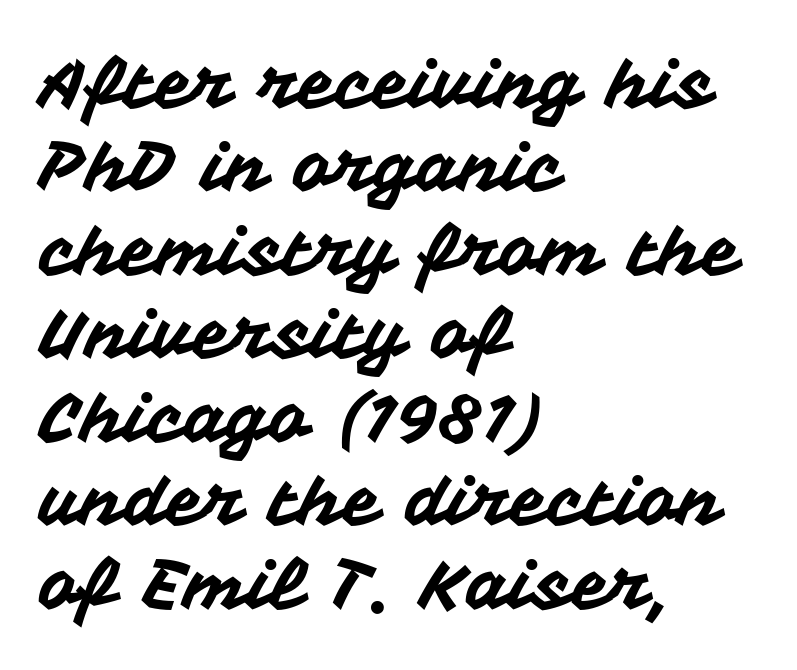
{"serif": "no", "width": "normal", "stroke_contrast": "medium", "x_height": "medium", "monospaced": "no", "underline": "no", "align": "left", "line_spacing_ratio": 1.21, "letter_spacing": "normal", "letter_spacing_em": 0.0, "glyph_px": 69}
